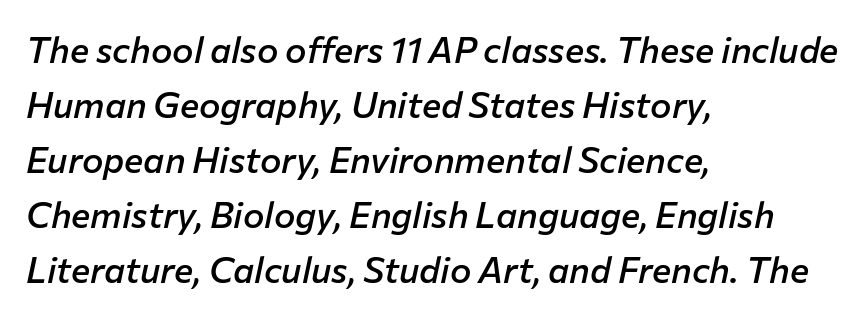
Q: Is the text bold? A: Semi-bold.
Q: Is the text italic (slanted)? A: Yes, it leans right by about 12 degrees.
Q: Is the text underlined? A: No.
Q: How is the paragraph aligned? A: Left-aligned.
Q: Is the spacing between letters normal or unusually wide? A: Normal.
Q: Is the spacing between lines tight, normal or loose? A: Normal.
Q: Width (condensed, normal, or wide)? A: Normal.
Q: Stroke contrast? A: Low.
Q: x-height? A: Medium.
Q: Monospaced? A: No.
